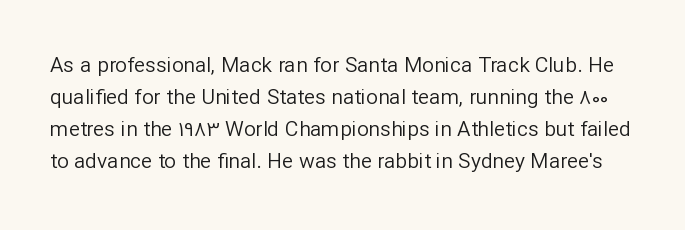
The image shows 21 px text type, upright; set normal line spacing (1.52x), normal letter spacing, not underlined.
